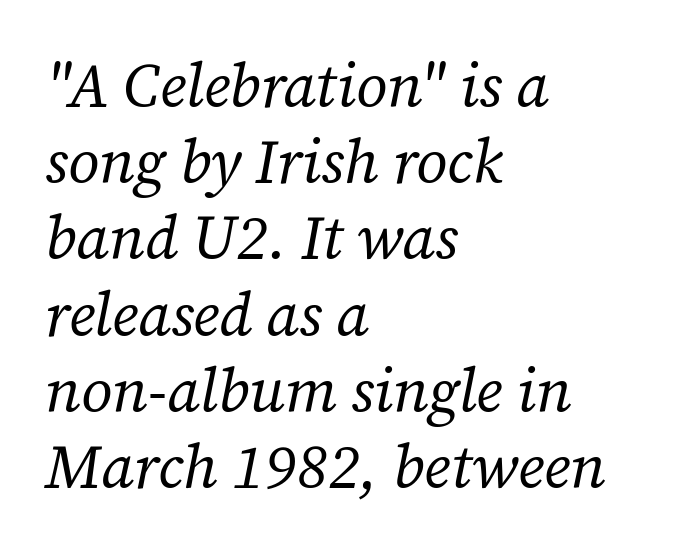
The image shows 61 px regular-weight serif type, italic (leaning right); set left-aligned, normal line spacing (1.25x), normal letter spacing, not underlined; low stroke contrast and a medium x-height.
